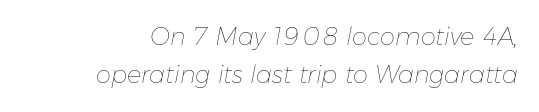
{"italic": "yes", "lean": "right", "slant_degrees": 11, "bold": "no", "underline": "no", "align": "right", "line_spacing": "normal", "line_spacing_ratio": 1.6, "letter_spacing": "normal", "letter_spacing_em": 0.0, "glyph_px": 24}
